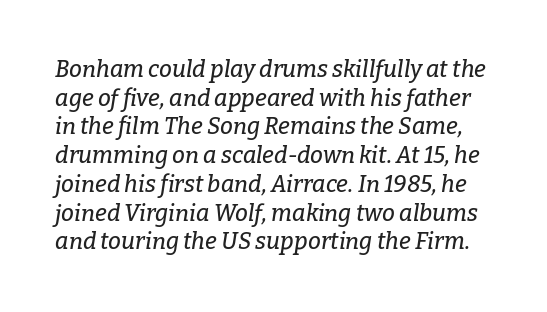
Q: Is the text italic (slanted)? A: Yes, it leans right by about 9 degrees.
Q: Is the text underlined? A: No.
Q: Is the spacing between letters normal or unusually wide? A: Normal.
Q: Is the spacing between lines tight, normal or loose? A: Normal.
